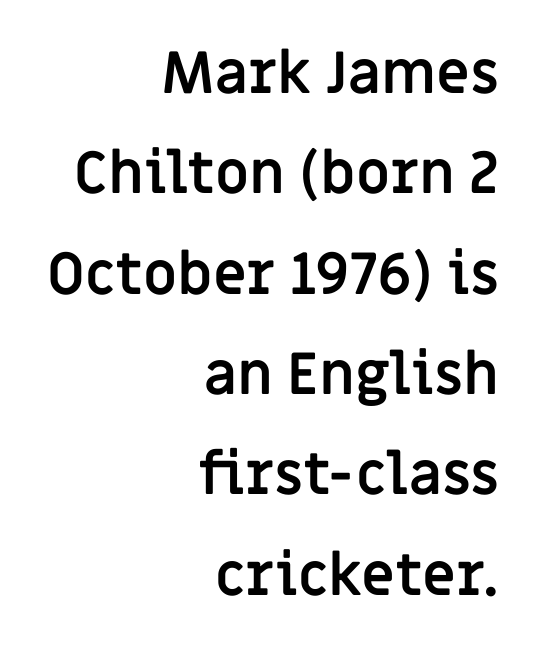
Looks like regular typesetting: each glyph gets only the width it needs. Short note: letters normally spaced. Decoration check: the copy has no underline. Style check: upright.
